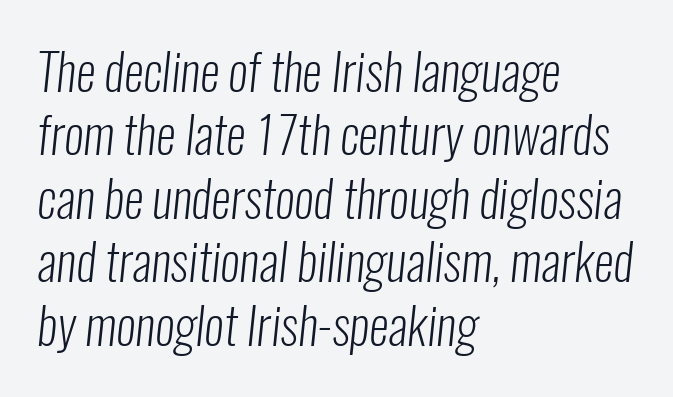
Notice how descenders clear the ascenders below comfortably — that's standard leading. Check where the strokes stop: nothing finishes them off — pure sans. Between one letter and the next there's only the usual sliver of space. This sample has the flowing, uneven cadence of proportional lettering. Which margin do the lines hug? The left one — the right edge is uneven. A bare baseline throughout the passage.
